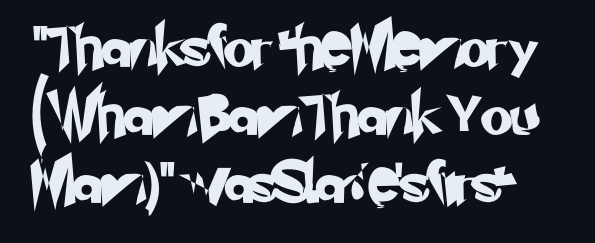
Varying glyph widths throughout — classic text-font behaviour. The characters display no serif detailing; their extremities are plain. Vertical spacing — default. There is no visible air inserted between adjacent glyphs. The words here are not underlined.
